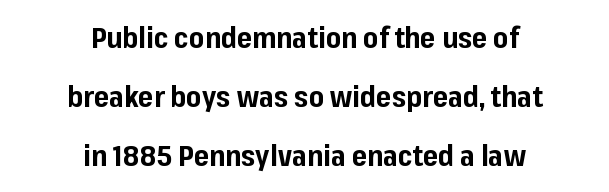
Q: Is the text bold? A: Yes.
Q: Is the text italic (slanted)? A: No, it is upright.
Q: Is the typeface a serif or a sans-serif typeface? A: Sans-serif.
Q: Is the text underlined? A: No.
Q: How is the paragraph aligned? A: Centered.
Q: Is the spacing between letters normal or unusually wide? A: Normal.
Q: Is the spacing between lines tight, normal or loose? A: Loose.
Q: Width (condensed, normal, or wide)? A: Normal.
Q: Stroke contrast? A: Low.
Q: x-height? A: Medium.
Q: Monospaced? A: No.
